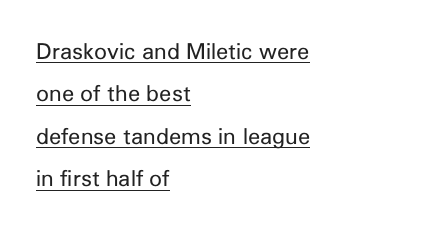
{"italic": "no", "bold": "no", "underline": "yes", "align": "left", "line_spacing": "loose", "line_spacing_ratio": 1.93, "letter_spacing": "normal", "letter_spacing_em": 0.0, "glyph_px": 22}
